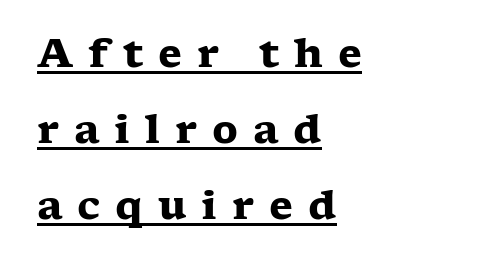
These lines stack with their left ends in a neat column. Each letter keeps its own natural width here, so spacing adapts to shape. A typesetter would mark this as roman, not italic. The gaps between neighbouring characters are conspicuously large. A baseline rule has been typeset under these characters.
